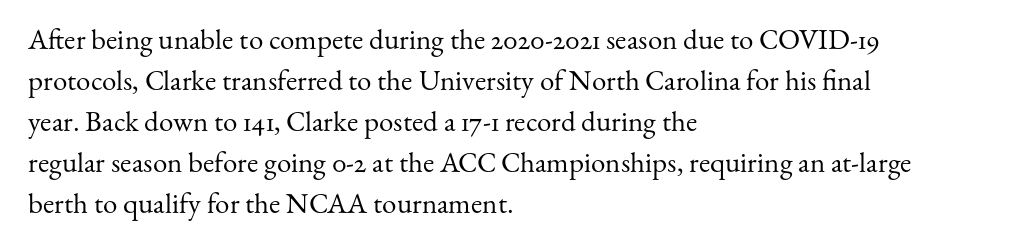
The image shows 29 px regular-weight serif type, upright; set left-aligned, normal line spacing (1.41x), normal letter spacing, not underlined; medium stroke contrast and a small x-height.
